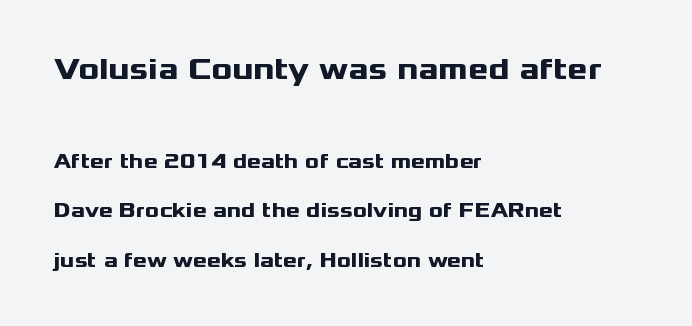
{"serif": "no", "italic": "no", "bold": "yes", "weight": "heavy", "width": "wide", "stroke_contrast": "medium", "x_height": "medium", "monospaced": "no", "underline": "no", "align": "left", "line_spacing": "loose", "line_spacing_ratio": 2.34, "letter_spacing": "normal", "letter_spacing_em": 0.0, "larger_block": "first", "size_ratio": 1.48, "glyph_px": 31}
